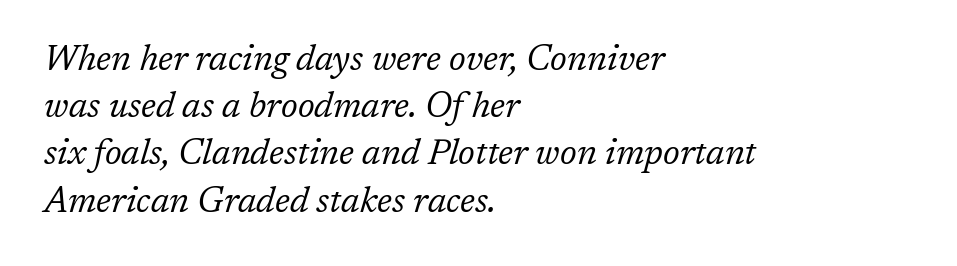
The image shows 35 px regular-weight serif type, italic (leaning right); set left-aligned, normal line spacing (1.35x), normal letter spacing, not underlined; low stroke contrast and a medium x-height.
